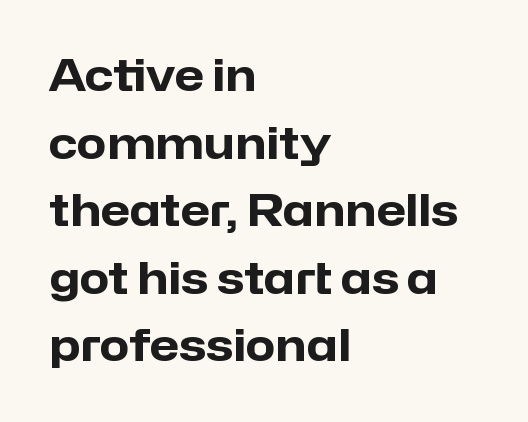
Q: Is the text bold? A: Yes.
Q: Is the text italic (slanted)? A: No, it is upright.
Q: Is the typeface a serif or a sans-serif typeface? A: Sans-serif.
Q: Is the text underlined? A: No.
Q: How is the paragraph aligned? A: Left-aligned.
Q: Is the spacing between letters normal or unusually wide? A: Normal.
Q: Is the spacing between lines tight, normal or loose? A: Normal.
Q: Width (condensed, normal, or wide)? A: Normal.
Q: Stroke contrast? A: Low.
Q: x-height? A: Medium.
Q: Monospaced? A: No.
